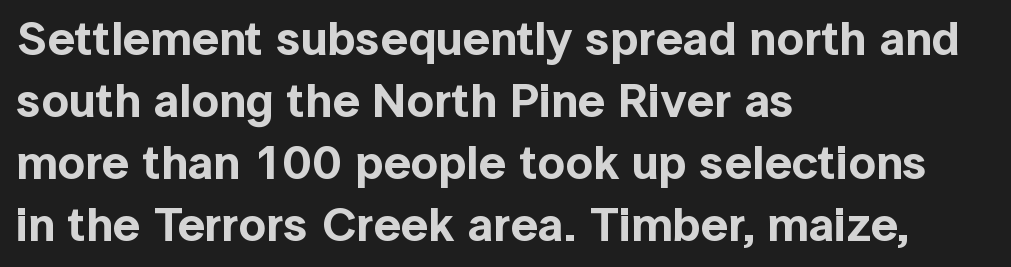
{"serif": "no", "italic": "no", "width": "normal", "x_height": "medium", "monospaced": "no", "underline": "no", "align": "left", "line_spacing": "normal", "line_spacing_ratio": 1.29, "letter_spacing": "normal", "letter_spacing_em": 0.0, "glyph_px": 48}
